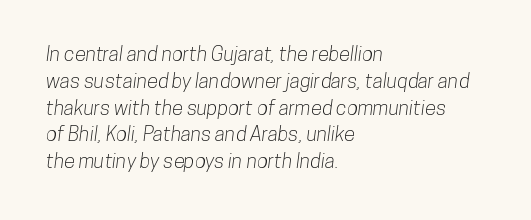
Q: Is the text underlined? A: No.
Q: How is the paragraph aligned? A: Left-aligned.
Q: Is the spacing between letters normal or unusually wide? A: Normal.
Q: Is the spacing between lines tight, normal or loose? A: Normal.
